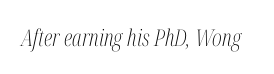
The image shows 23 px text type, italic (leaning right); set normal letter spacing, not underlined.
